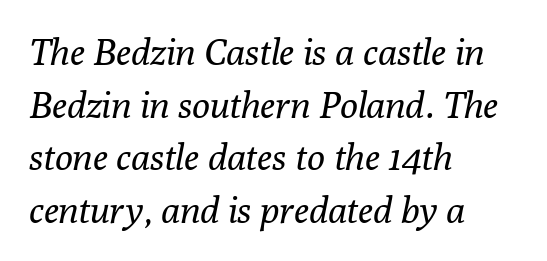
Q: Is the text bold? A: No.
Q: Is the text italic (slanted)? A: Yes, it leans right by about 10 degrees.
Q: Is the typeface a serif or a sans-serif typeface? A: Serif.
Q: Is the text underlined? A: No.
Q: How is the paragraph aligned? A: Left-aligned.
Q: Is the spacing between letters normal or unusually wide? A: Normal.
Q: Is the spacing between lines tight, normal or loose? A: Normal.
Q: Width (condensed, normal, or wide)? A: Normal.
Q: Stroke contrast? A: Low.
Q: x-height? A: Medium.
Q: Monospaced? A: No.
